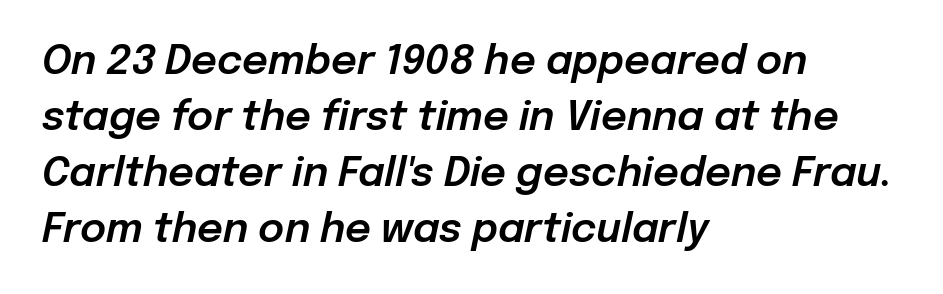
The image shows 40 px text type, italic (leaning right); set left-aligned, normal line spacing (1.4x), normal letter spacing, not underlined; low stroke contrast and a medium x-height.
